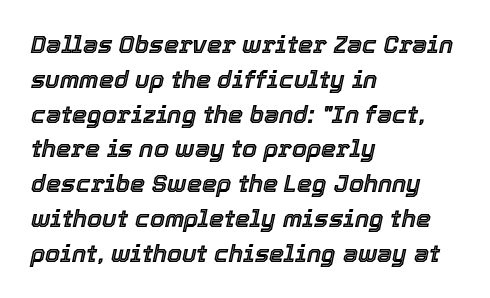
Q: Is the text italic (slanted)? A: Yes, it leans right by about 12 degrees.
Q: Is the text underlined? A: No.
Q: How is the paragraph aligned? A: Left-aligned.
Q: Is the spacing between letters normal or unusually wide? A: Normal.
Q: Is the spacing between lines tight, normal or loose? A: Normal.
